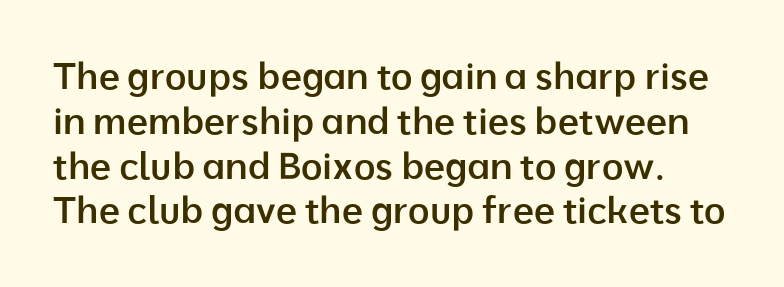
Q: Is the text bold? A: Semi-bold.
Q: Is the text italic (slanted)? A: No, it is upright.
Q: Is the typeface a serif or a sans-serif typeface? A: Sans-serif.
Q: Is the text underlined? A: No.
Q: Is the spacing between letters normal or unusually wide? A: Normal.
Q: Width (condensed, normal, or wide)? A: Normal.
Q: Stroke contrast? A: Low.
Q: x-height? A: Medium.
Q: Monospaced? A: No.
